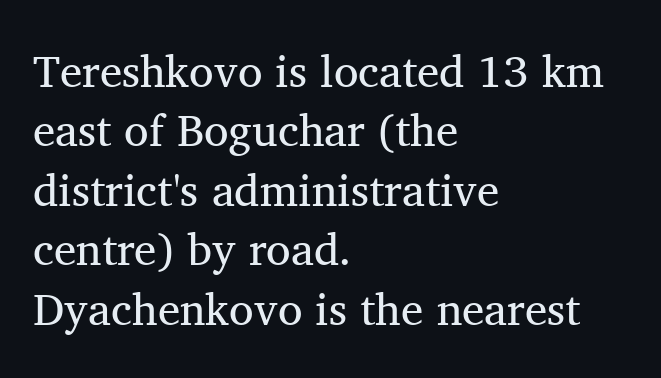
Q: Is the text bold? A: No.
Q: Is the text italic (slanted)? A: No, it is upright.
Q: Is the typeface a serif or a sans-serif typeface? A: Serif.
Q: Is the text underlined? A: No.
Q: How is the paragraph aligned? A: Left-aligned.
Q: Is the spacing between letters normal or unusually wide? A: Normal.
Q: Is the spacing between lines tight, normal or loose? A: Normal.
Q: Width (condensed, normal, or wide)? A: Normal.
Q: Stroke contrast? A: Medium.
Q: x-height? A: Medium.
Q: Monospaced? A: No.
